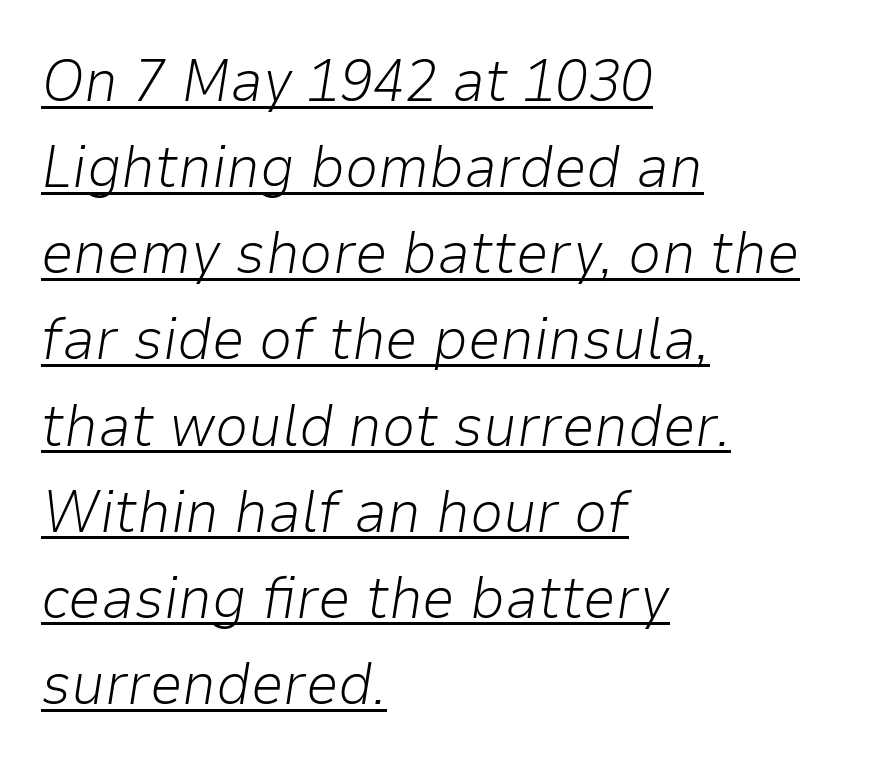
The image shows 59 px light type, italic (leaning right); set left-aligned, normal line spacing (1.46x), normal letter spacing, underlined; low stroke contrast and a medium x-height.
